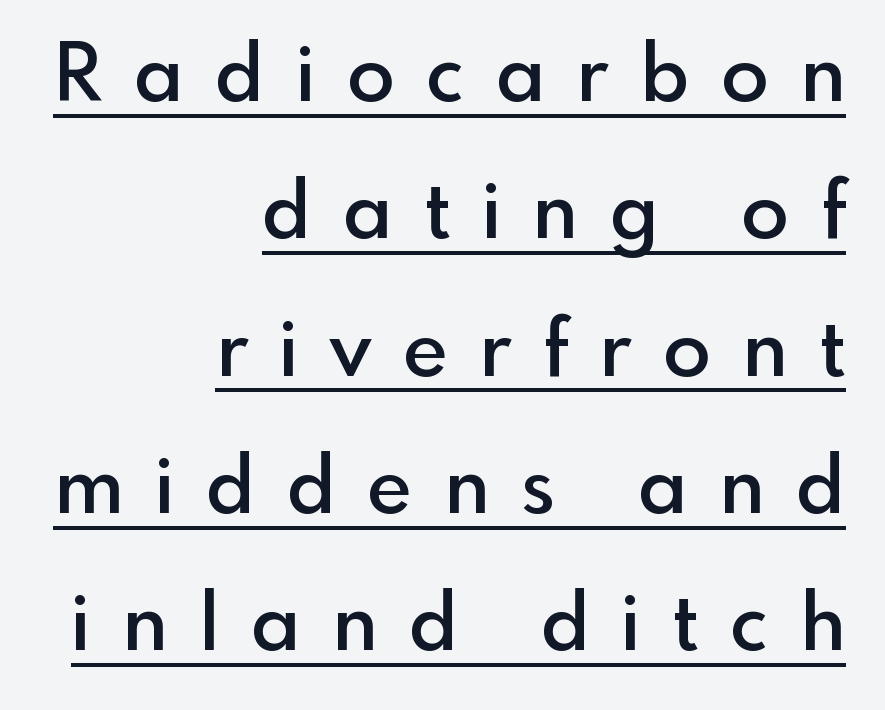
{"serif": "no", "italic": "no", "bold": "semi", "weight": "semibold", "width": "normal", "x_height": "small", "monospaced": "no", "underline": "yes", "align": "right", "line_spacing_ratio": 1.76, "letter_spacing": "wide", "letter_spacing_em": 0.41, "glyph_px": 78}
